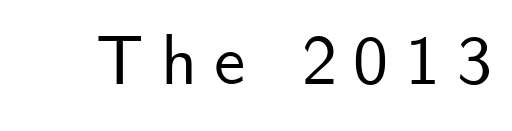
Q: Is the text italic (slanted)? A: No, it is upright.
Q: Is the typeface a serif or a sans-serif typeface? A: Sans-serif.
Q: Is the text underlined? A: No.
Q: Is the spacing between letters normal or unusually wide? A: Unusually wide.
Q: Width (condensed, normal, or wide)? A: Normal.
Q: Stroke contrast? A: Low.
Q: x-height? A: Small.
Q: Monospaced? A: No.
